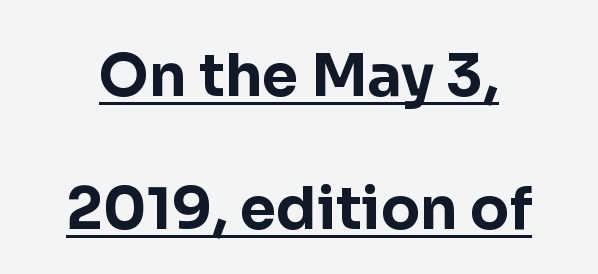
Q: Is the text bold? A: Yes.
Q: Is the text italic (slanted)? A: No, it is upright.
Q: Is the typeface a serif or a sans-serif typeface? A: Sans-serif.
Q: Is the text underlined? A: Yes.
Q: Is the spacing between letters normal or unusually wide? A: Normal.
Q: Is the spacing between lines tight, normal or loose? A: Loose.
Q: Width (condensed, normal, or wide)? A: Normal.
Q: Stroke contrast? A: Low.
Q: x-height? A: Medium.
Q: Monospaced? A: No.
